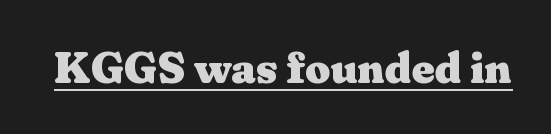
Q: Is the text bold? A: Yes.
Q: Is the text italic (slanted)? A: No, it is upright.
Q: Is the typeface a serif or a sans-serif typeface? A: Serif.
Q: Is the text underlined? A: Yes.
Q: Is the spacing between letters normal or unusually wide? A: Normal.
Q: Width (condensed, normal, or wide)? A: Wide.
Q: Stroke contrast? A: Medium.
Q: x-height? A: Medium.
Q: Monospaced? A: No.
